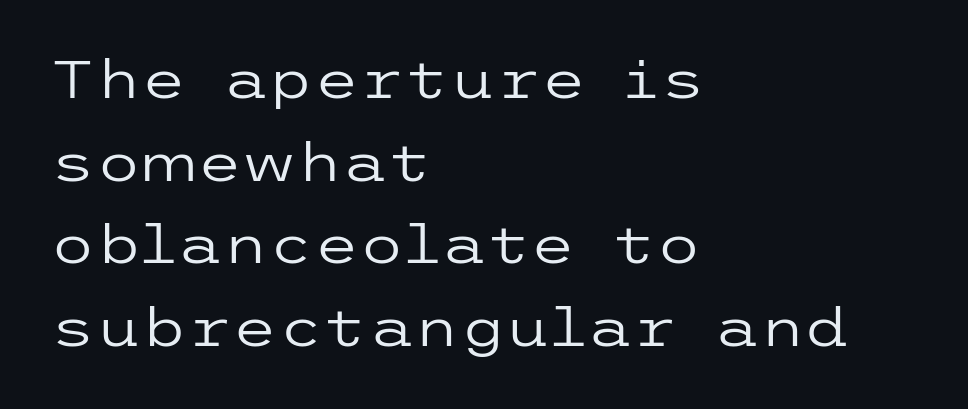
The image shows 52 px regular-weight, wide sans-serif type, upright; set left-aligned, normal line spacing (1.59x), normal letter spacing, not underlined; low stroke contrast and a medium x-height.
